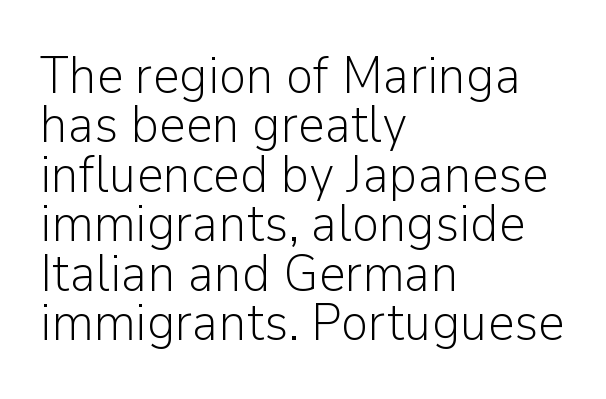
{"serif": "no", "italic": "no", "bold": "no", "weight": "light", "width": "normal", "stroke_contrast": "low", "x_height": "medium", "monospaced": "no", "underline": "no", "align": "left", "line_spacing": "tight", "line_spacing_ratio": 0.95, "letter_spacing": "normal", "letter_spacing_em": 0.0, "glyph_px": 52}
